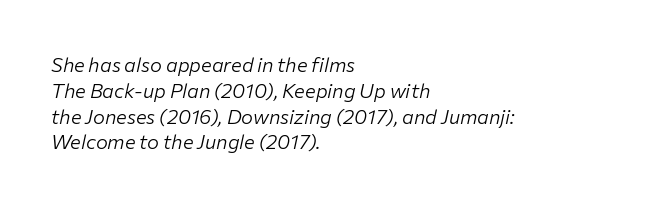
{"italic": "yes", "lean": "right", "slant_degrees": 12, "bold": "no", "underline": "no", "align": "left", "line_spacing": "normal", "line_spacing_ratio": 1.29, "letter_spacing": "normal", "letter_spacing_em": 0.0, "glyph_px": 20}
